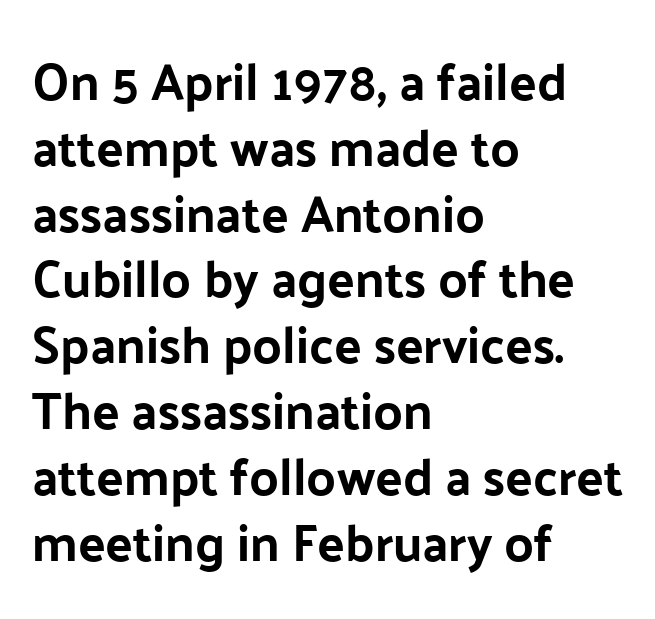
The image shows 51 px bold sans-serif type, upright; set left-aligned, normal line spacing (1.29x), normal letter spacing, not underlined; low stroke contrast and a medium x-height.
